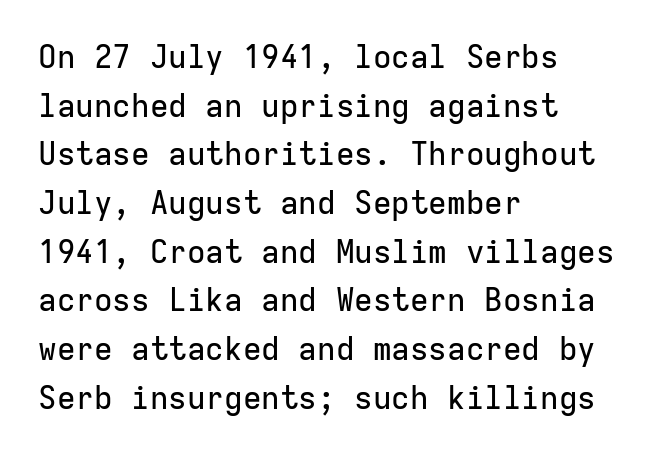
{"serif": "no", "italic": "no", "width": "normal", "stroke_contrast": "low", "x_height": "medium", "monospaced": "yes", "underline": "no", "align": "left", "line_spacing": "normal", "line_spacing_ratio": 1.57, "letter_spacing": "normal", "letter_spacing_em": 0.0, "glyph_px": 31}
